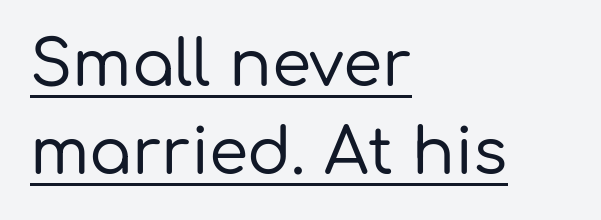
Italic: no, the glyphs are upright roman. The rag falls on the right side of this text block. If you measured baseline to baseline, you'd find a middling distance. This is sans-serif lettering, the kind often seen on screens and signage. The type is set solid horizontally, with unmodified tracking. Decoration check: the copy is underlined.
